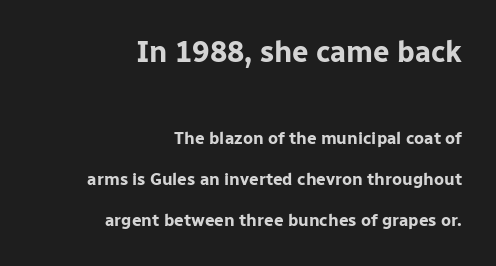
Caption: standard tracking, unaltered. The letters in the upper block stand taller than those in the block below. Visually the block forms a straight wall on the right and a jagged coastline on the left. This sample uses an upright cut, with every glyph sitting square on the baseline. This sample uses a sans-serif face.
